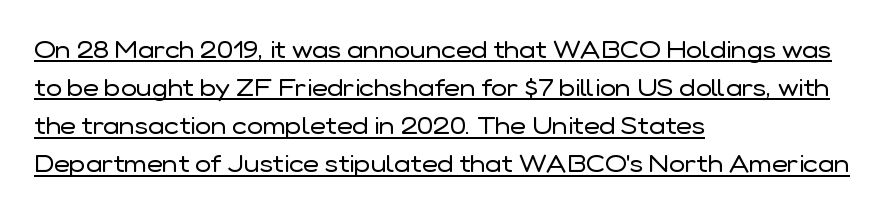
The image shows 24 px text type, upright; set left-aligned, normal line spacing (1.59x), normal letter spacing, underlined.
